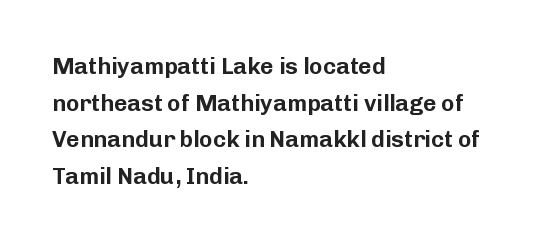
{"italic": "no", "underline": "no", "align": "left", "line_spacing": "normal", "line_spacing_ratio": 1.59, "letter_spacing": "normal", "letter_spacing_em": 0.0, "glyph_px": 23}
